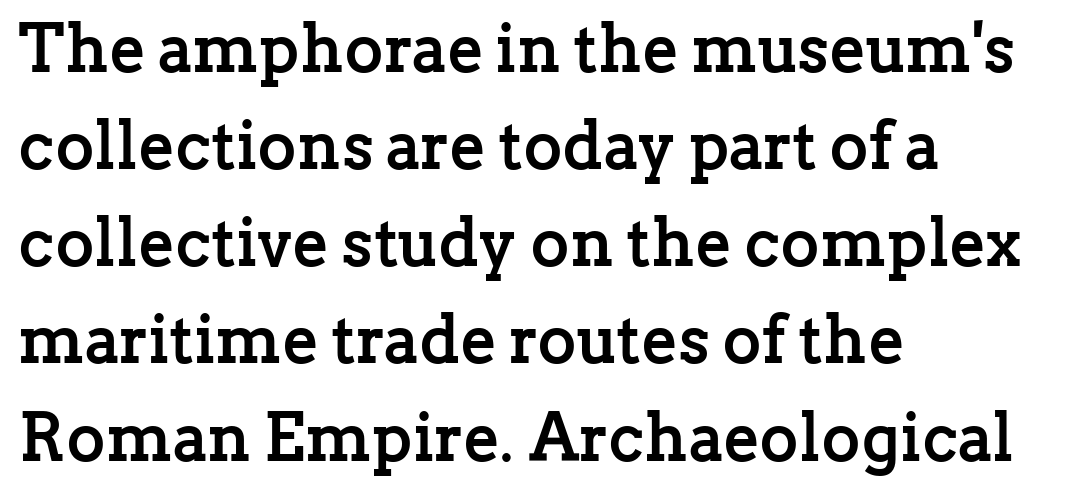
{"serif": "yes", "italic": "no", "bold": "yes", "weight": "semibold", "width": "normal", "stroke_contrast": "low", "x_height": "medium", "monospaced": "no", "underline": "no", "align": "left", "line_spacing": "normal", "line_spacing_ratio": 1.45, "letter_spacing": "normal", "letter_spacing_em": 0.0, "glyph_px": 67}
